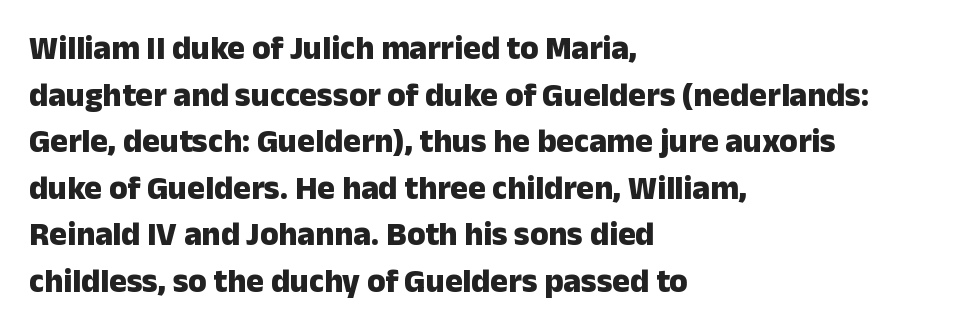
{"serif": "no", "italic": "no", "bold": "yes", "weight": "heavy", "width": "normal", "stroke_contrast": "low", "x_height": "medium", "monospaced": "no", "underline": "no", "align": "left", "line_spacing": "normal", "line_spacing_ratio": 1.41, "letter_spacing": "normal", "letter_spacing_em": 0.0, "glyph_px": 33}
